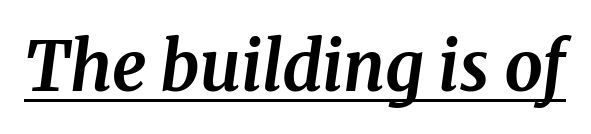
{"serif": "yes", "italic": "yes", "lean": "right", "slant_degrees": 8, "bold": "yes", "weight": "bold", "width": "normal", "stroke_contrast": "medium", "x_height": "medium", "monospaced": "no", "underline": "yes", "letter_spacing": "normal", "letter_spacing_em": 0.0, "glyph_px": 68}
